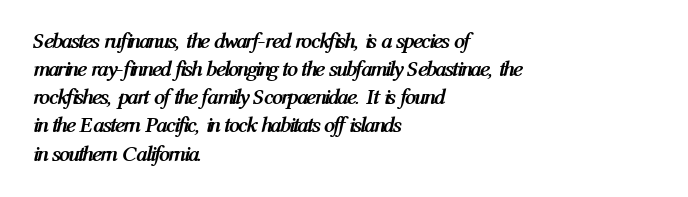
{"italic": "yes", "lean": "right", "slant_degrees": 12, "bold": "yes", "underline": "no", "align": "left", "line_spacing": "normal", "line_spacing_ratio": 1.28, "letter_spacing": "normal", "letter_spacing_em": 0.0, "glyph_px": 22}
